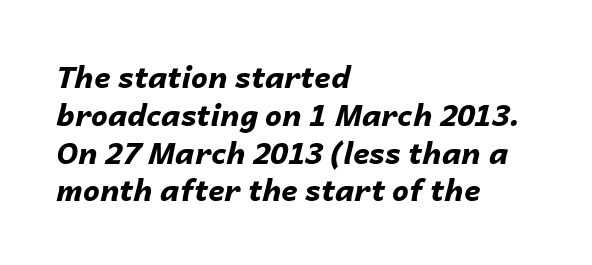
The image shows 30 px bold type, italic (leaning right); set left-aligned, normal line spacing (1.26x), normal letter spacing, not underlined; low stroke contrast and a medium x-height.
